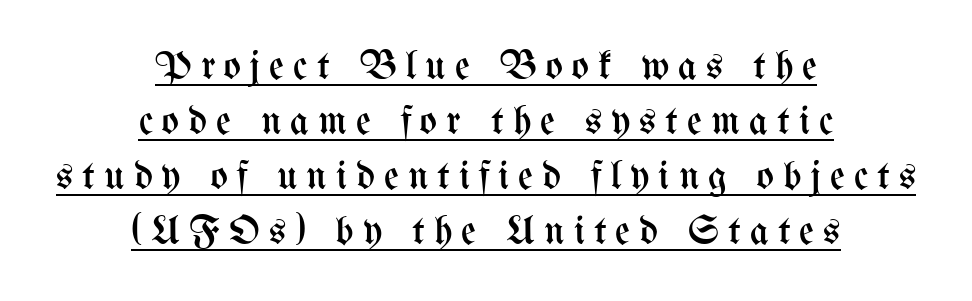
A quiet, ordinary-to-light weight characterises the typeface. Horizontal alignment here is central, giving a formal, balanced look. These lines are rendered in a variable-pitch font. Loose tracking; the words dissolve into strings of separated letters.
